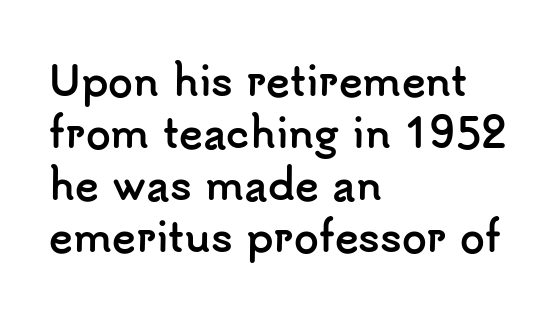
{"serif": "no", "italic": "no", "bold": "yes", "weight": "semibold", "width": "normal", "stroke_contrast": "low", "x_height": "small", "monospaced": "no", "underline": "no", "align": "left", "line_spacing": "normal", "line_spacing_ratio": 1.3, "letter_spacing": "normal", "letter_spacing_em": 0.0, "glyph_px": 40}
